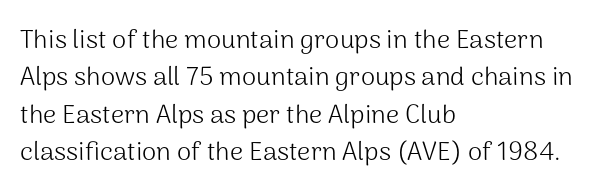
Q: Is the text bold? A: No.
Q: Is the text italic (slanted)? A: No, it is upright.
Q: Is the text underlined? A: No.
Q: How is the paragraph aligned? A: Left-aligned.
Q: Is the spacing between letters normal or unusually wide? A: Normal.
Q: Is the spacing between lines tight, normal or loose? A: Normal.
